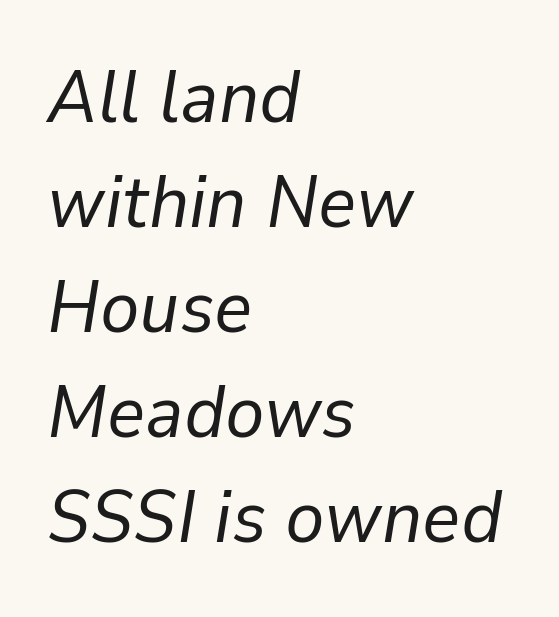
Q: Is the text bold? A: No.
Q: Is the text italic (slanted)? A: Yes, it leans right by about 9 degrees.
Q: Is the text underlined? A: No.
Q: How is the paragraph aligned? A: Left-aligned.
Q: Is the spacing between letters normal or unusually wide? A: Normal.
Q: Is the spacing between lines tight, normal or loose? A: Normal.
Q: Width (condensed, normal, or wide)? A: Normal.
Q: Stroke contrast? A: Low.
Q: x-height? A: Medium.
Q: Monospaced? A: No.
